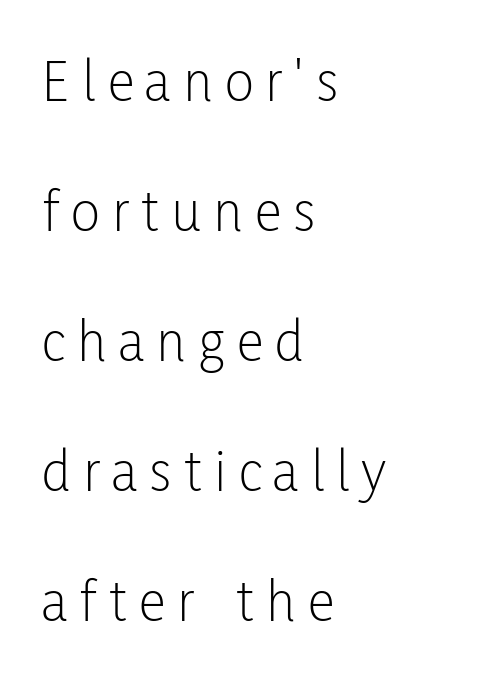
The image shows 61 px light, condensed sans-serif type, upright; set left-aligned, loose line spacing (2.13x), unusually wide letter spacing (+0.2 em), not underlined; low stroke contrast and a medium x-height.
